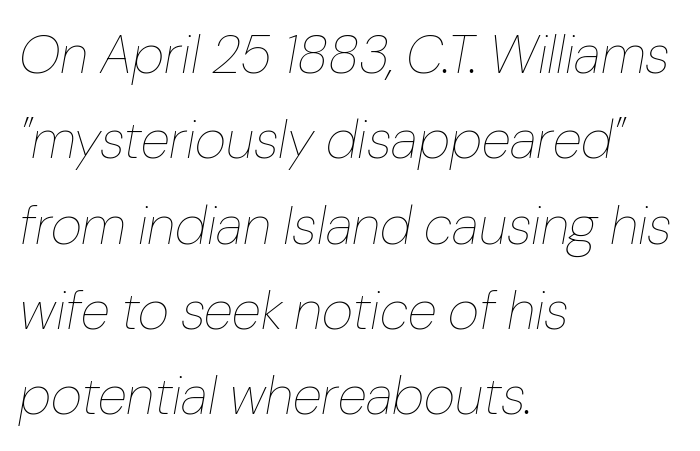
Q: Is the text bold? A: No.
Q: Is the text italic (slanted)? A: Yes, it leans right by about 10 degrees.
Q: Is the text underlined? A: No.
Q: How is the paragraph aligned? A: Left-aligned.
Q: Is the spacing between letters normal or unusually wide? A: Normal.
Q: Is the spacing between lines tight, normal or loose? A: Normal.
Q: Width (condensed, normal, or wide)? A: Normal.
Q: Stroke contrast? A: Low.
Q: x-height? A: Medium.
Q: Monospaced? A: No.
